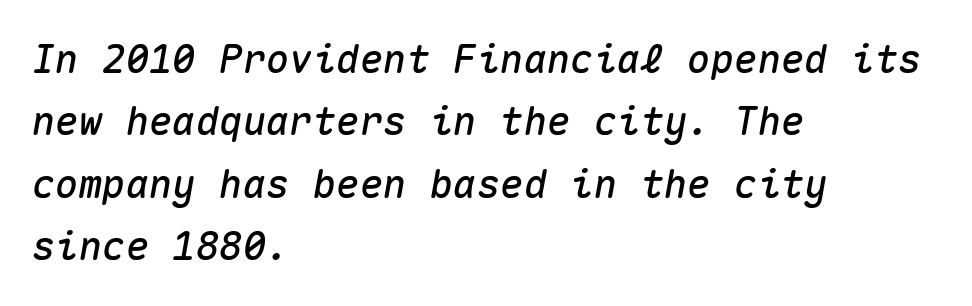
When letters slant like this, we call the style italic. The words here are not underlined. Spacing verdict: monospaced, one width for all characters. Compared with typical paragraphs, the rows here are spaced about the same.
